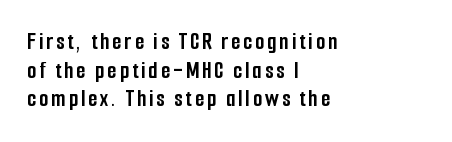
{"italic": "no", "bold": "yes", "underline": "no", "align": "left", "line_spacing_ratio": 1.19, "glyph_px": 24}
